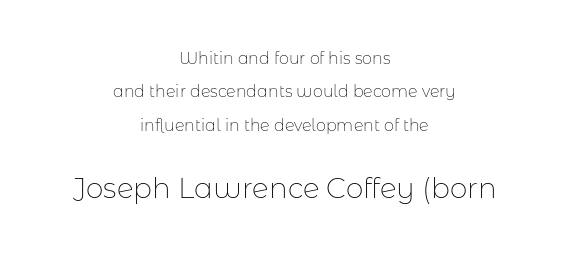
This block would shrink considerably if given ordinary leading; it's expanded now. The letters look calm and open, with moderate or lighter stems. This sample uses a sans-serif face. Bigger letters appear in the bottom chunk; the top chunk is reduced. Type without underlining. This rendering uses center alignment, leaving both contours irregular but symmetric.
